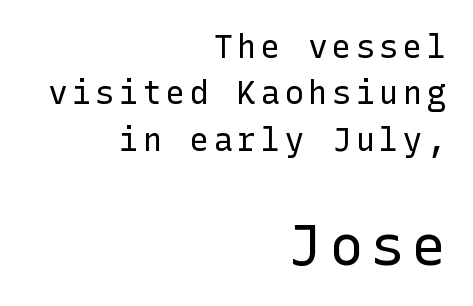
Q: Is the text bold? A: No.
Q: Is the text italic (slanted)? A: No, it is upright.
Q: Is the typeface a serif or a sans-serif typeface? A: Sans-serif.
Q: Is the text underlined? A: No.
Q: How is the paragraph aligned? A: Right-aligned.
Q: Is the spacing between lines tight, normal or loose? A: Normal.
Q: Which block of text is set in a larger size, the first (top) or the second (bottom)? A: The second (bottom) one.
Q: Width (condensed, normal, or wide)? A: Normal.
Q: Stroke contrast? A: Low.
Q: x-height? A: Medium.
